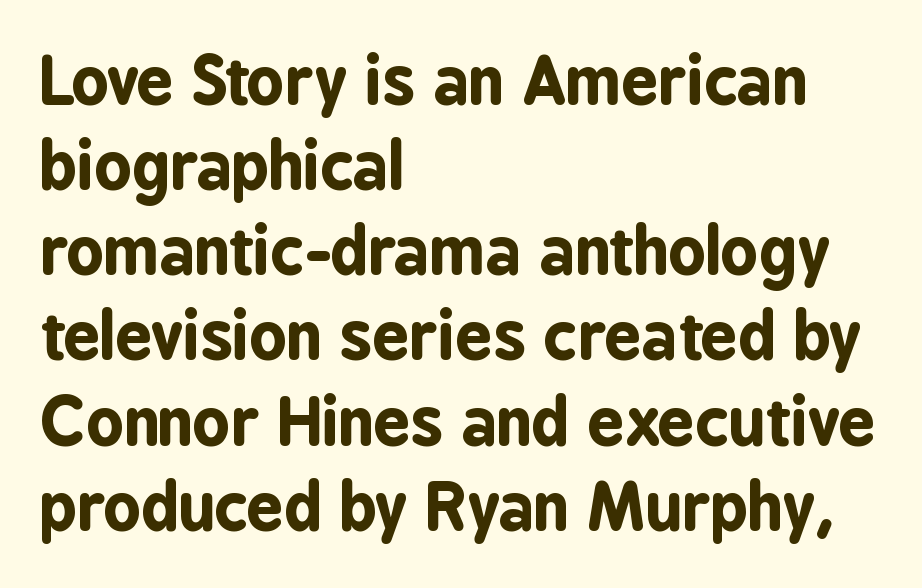
{"serif": "no", "italic": "no", "bold": "yes", "weight": "bold", "width": "condensed", "stroke_contrast": "low", "x_height": "medium", "monospaced": "no", "underline": "no", "align": "left", "line_spacing": "normal", "line_spacing_ratio": 1.31, "letter_spacing": "normal", "letter_spacing_em": 0.0, "glyph_px": 65}
